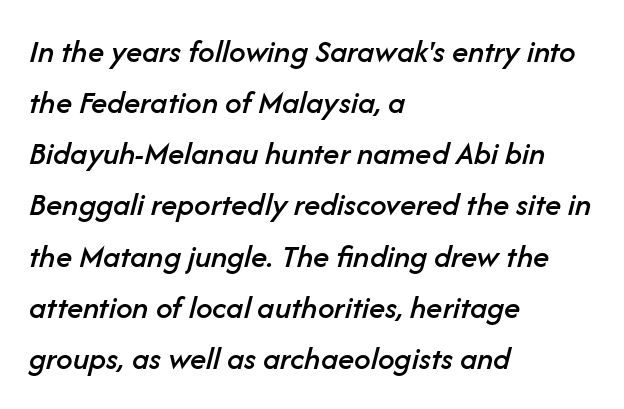
Q: Is the text italic (slanted)? A: Yes, it leans right by about 14 degrees.
Q: Is the text underlined? A: No.
Q: How is the paragraph aligned? A: Left-aligned.
Q: Is the spacing between letters normal or unusually wide? A: Normal.
Q: Is the spacing between lines tight, normal or loose? A: Normal.
Q: Width (condensed, normal, or wide)? A: Normal.
Q: Stroke contrast? A: Low.
Q: x-height? A: Medium.
Q: Monospaced? A: No.
